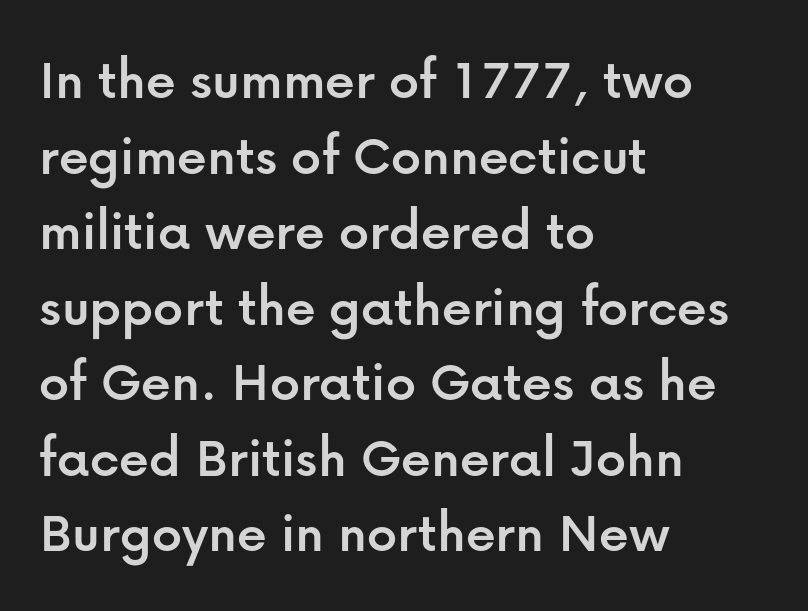
Each letter keeps its own natural width here, so spacing adapts to shape. Vertically, the passage feels balanced, rows spaced as you'd expect. Ordinary non-slanted type is in use. Rule under the text: the space is simply empty. The ragged edge is on the right, which tells us the setting is flush left. There is no visible air inserted between adjacent glyphs.
